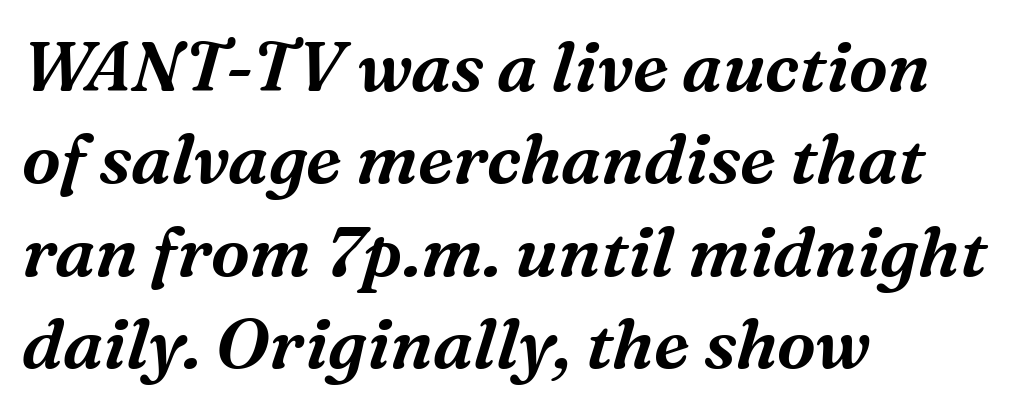
Nobody drew a line under any word here. Line starts are locked; line ends wander. These lines are rendered in a variable-pitch font. Does the type have serifs? Yes, each stem ends in a small foot.
